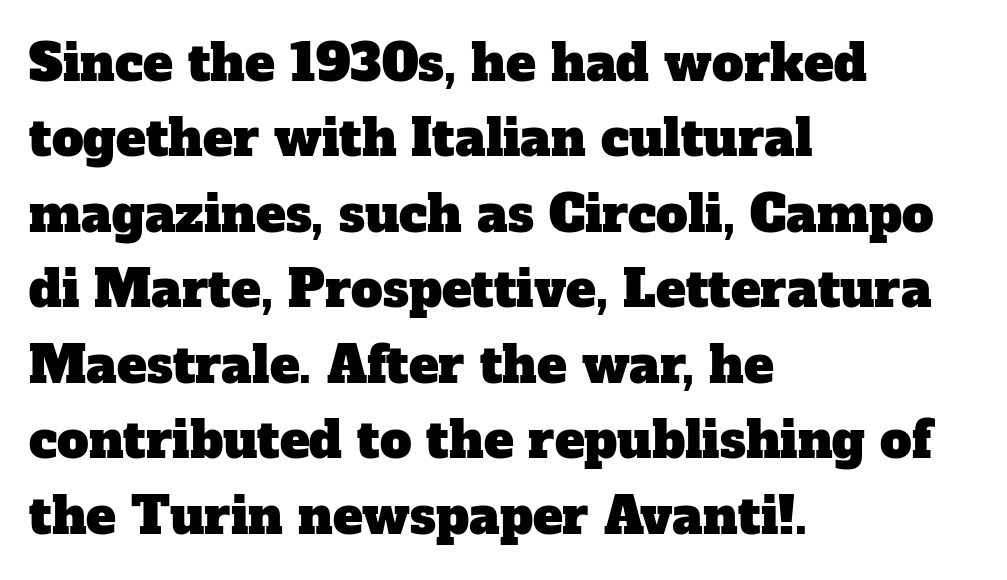
This sample has the flowing, uneven cadence of proportional lettering. Inter-character spacing is left at the font's built-in metrics. Line starts are locked; line ends wander. How would I describe the line gaps? Plain and ordinary.
